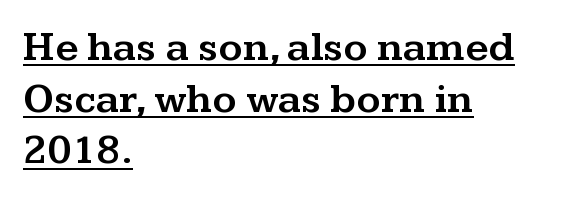
The image shows 41 px wide serif type, upright; set left-aligned, normal line spacing (1.26x), normal letter spacing, underlined; medium stroke contrast and a medium x-height.
